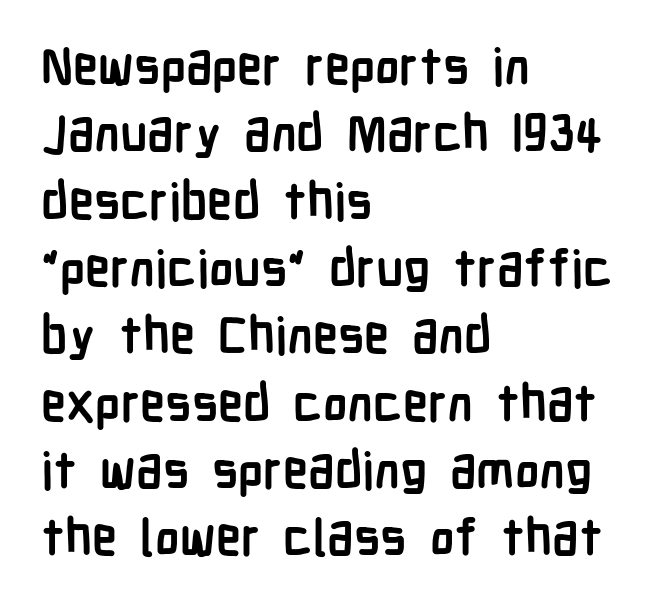
The image shows 51 px semibold, condensed sans-serif type, upright; set left-aligned, normal line spacing (1.32x), normal letter spacing, not underlined; low stroke contrast and a medium x-height.
